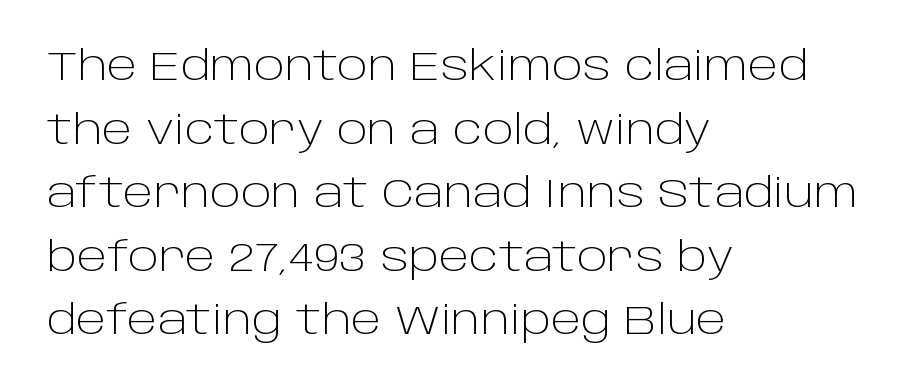
{"serif": "no", "italic": "no", "bold": "no", "weight": "light", "width": "normal", "stroke_contrast": "low", "x_height": "large", "monospaced": "no", "underline": "no", "align": "left", "line_spacing": "normal", "line_spacing_ratio": 1.55, "letter_spacing": "normal", "letter_spacing_em": 0.0, "glyph_px": 41}
